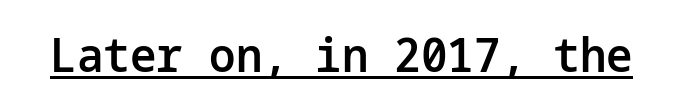
You can tell it's not italic because the verticals are truly vertical. The passage shown is underscored from start to finish. Characters follow at the spacing the type designer built in. Each letter's strokes conclude bluntly, with no projecting serifs. Students, this is semibold: more ink than regular, less than bold.
